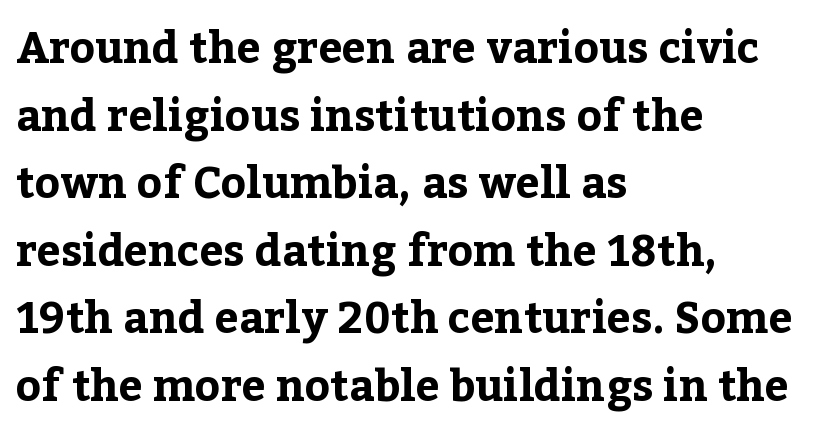
Q: Is the text bold? A: Yes.
Q: Is the text italic (slanted)? A: No, it is upright.
Q: Is the typeface a serif or a sans-serif typeface? A: Serif.
Q: Is the text underlined? A: No.
Q: How is the paragraph aligned? A: Left-aligned.
Q: Is the spacing between letters normal or unusually wide? A: Normal.
Q: Is the spacing between lines tight, normal or loose? A: Normal.
Q: Width (condensed, normal, or wide)? A: Normal.
Q: Stroke contrast? A: Low.
Q: x-height? A: Medium.
Q: Monospaced? A: No.
